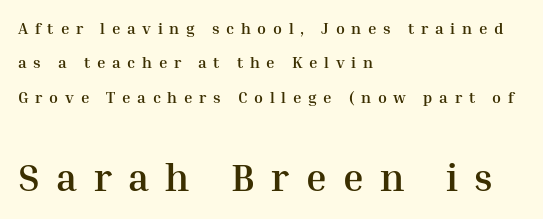
This sample has the flowing, uneven cadence of proportional lettering. Notice how the passage keeps a crisp vertical edge on the left only. A serif font was chosen for this passage. You could fit nearly another row in the gap between these rows. Display-style spreading of the glyphs; the letterfit is very open. This rendering features lettering with no underline.
